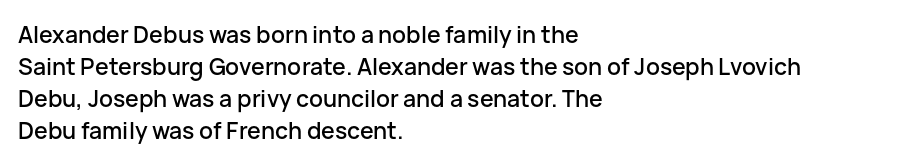
These lines are set flush left with a ragged right edge. Nope, not italic — everything's standing straight. Observe the ordinary spacing: letters are neighbours, not strangers. Vertically, the passage feels balanced, rows spaced as you'd expect. Has an underline been added? It has not.
